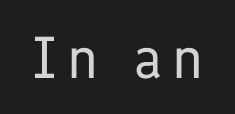
{"serif": "no", "italic": "no", "bold": "no", "weight": "regular", "width": "normal", "stroke_contrast": "low", "x_height": "medium", "monospaced": "no", "underline": "no", "glyph_px": 59}
